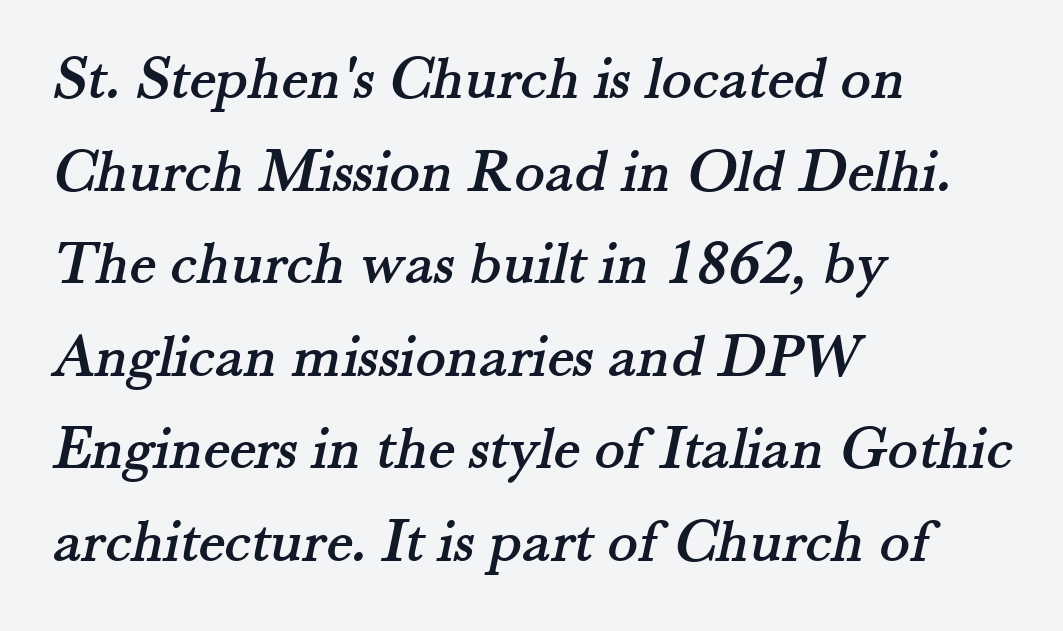
The image shows 63 px serif type; set left-aligned, normal line spacing (1.47x), normal letter spacing, not underlined; medium stroke contrast and a small x-height.
